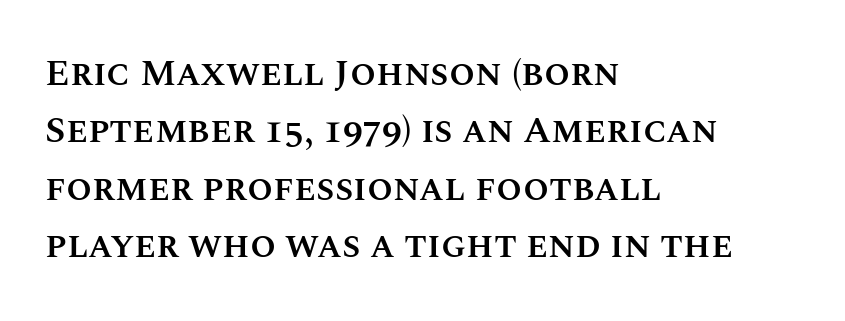
{"italic": "no", "bold": "semi", "weight": "semibold", "width": "normal", "stroke_contrast": "medium", "x_height": "large", "monospaced": "no", "underline": "no", "align": "left", "line_spacing": "normal", "line_spacing_ratio": 1.55, "letter_spacing": "normal", "letter_spacing_em": 0.0, "glyph_px": 37}
